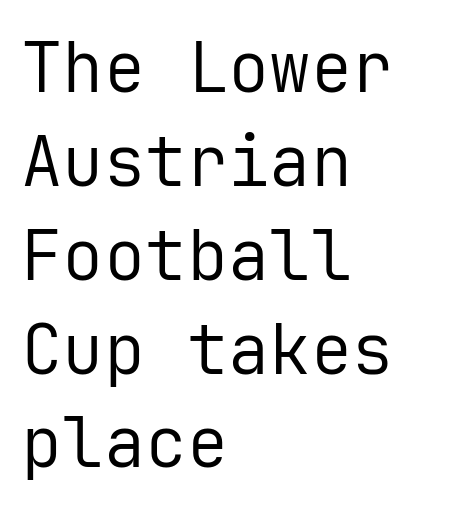
The image shows 69 px regular-weight sans-serif type, upright, monospaced; set left-aligned, normal line spacing (1.36x), normal letter spacing, not underlined; low stroke contrast and a medium x-height.
